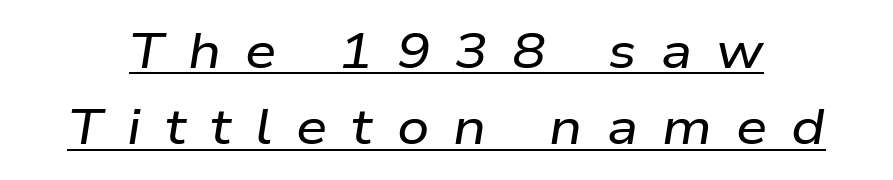
{"italic": "yes", "lean": "right", "slant_degrees": 9, "width": "wide", "stroke_contrast": "low", "x_height": "medium", "monospaced": "no", "underline": "yes", "line_spacing": "normal", "line_spacing_ratio": 1.53, "letter_spacing": "wide", "letter_spacing_em": 0.48, "glyph_px": 50}
